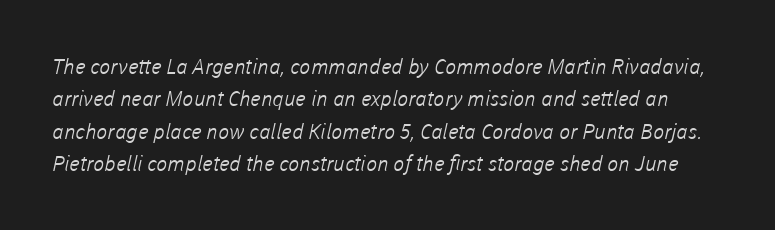
The image shows 21 px text type; set normal line spacing (1.54x), normal letter spacing, not underlined.
